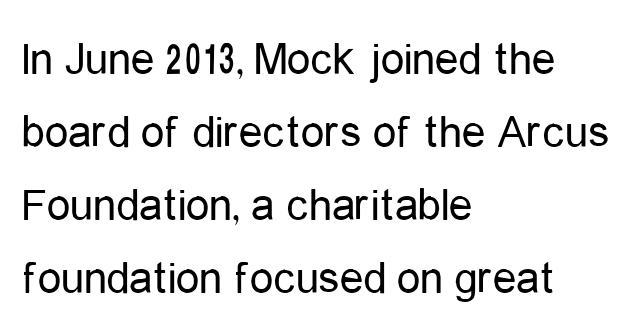
The image shows 47 px regular-weight, condensed sans-serif type, upright; set left-aligned, normal line spacing (1.55x), normal letter spacing, not underlined; low stroke contrast and a medium x-height.
